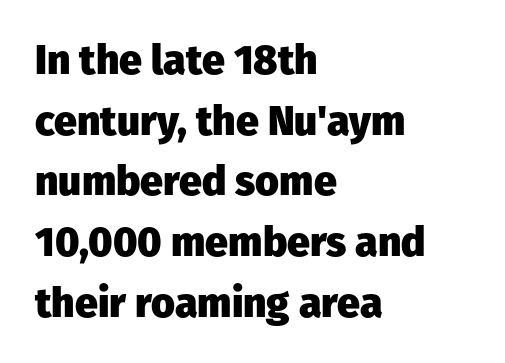
The rendering uses a bold face; every stroke is thick and dark. Proportional: the letters do not fall into vertical columns. The tracking reads as untouched default to a designer's eye. Compared with a centered layout, this one pins lines to the left instead. Serifs: no, the terminals of the letterforms are clean.
